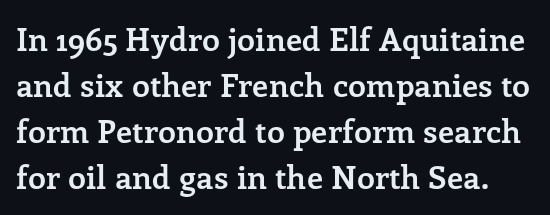
Q: Is the text bold? A: Yes.
Q: Is the text italic (slanted)? A: No, it is upright.
Q: Is the typeface a serif or a sans-serif typeface? A: Serif.
Q: Is the text underlined? A: No.
Q: Is the spacing between letters normal or unusually wide? A: Normal.
Q: Is the spacing between lines tight, normal or loose? A: Normal.
Q: Width (condensed, normal, or wide)? A: Normal.
Q: Stroke contrast? A: Low.
Q: x-height? A: Medium.
Q: Monospaced? A: No.
